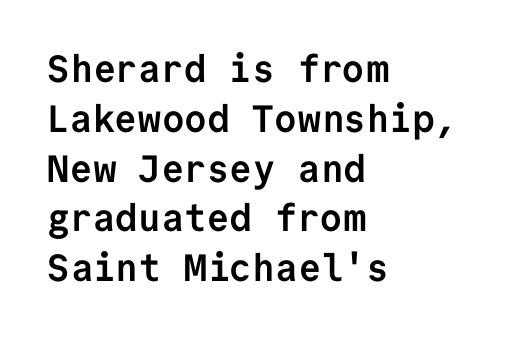
{"serif": "no", "italic": "no", "bold": "yes", "weight": "semibold", "width": "normal", "stroke_contrast": "low", "x_height": "medium", "monospaced": "yes", "underline": "no", "align": "left", "line_spacing": "normal", "line_spacing_ratio": 1.31, "letter_spacing": "normal", "letter_spacing_em": 0.0, "glyph_px": 38}
